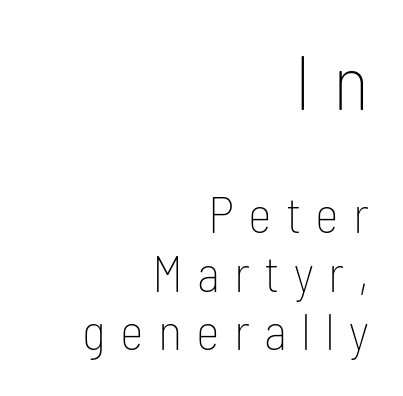
The image shows 76 px thin, condensed sans-serif type, upright; set right-aligned, tight line spacing (1.15x), unusually wide letter spacing (+0.28 em), not underlined; the first (top) block is 1.49x larger; low stroke contrast and a medium x-height.
